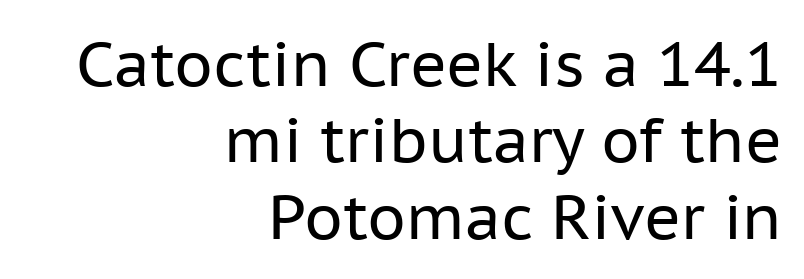
No word sits above an underline. The typeface chosen for these lines omits serifs. The rendering uses natural spacing where letterforms have individual widths. The letterforms sit shoulder to shoulder at normal distance. These lines were composed using upright roman letters. Weight: regular or lighter.
